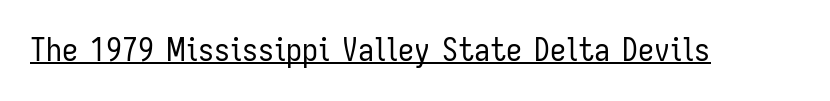
{"serif": "no", "italic": "no", "bold": "no", "weight": "regular", "width": "condensed", "stroke_contrast": "low", "x_height": "medium", "monospaced": "no", "underline": "yes", "letter_spacing": "normal", "letter_spacing_em": 0.0, "glyph_px": 32}
